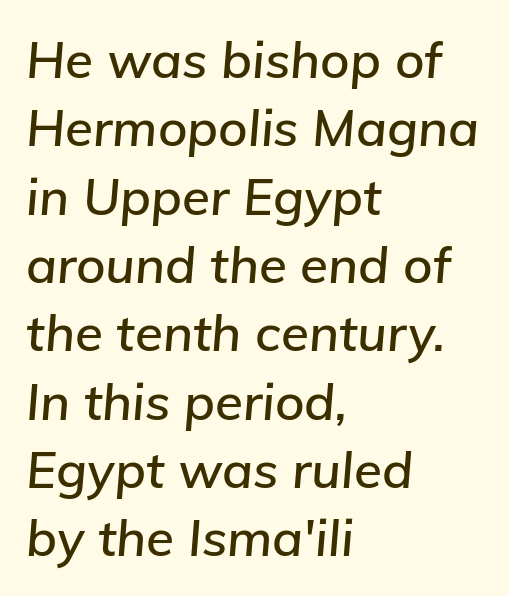
{"italic": "yes", "lean": "right", "slant_degrees": 5, "width": "normal", "stroke_contrast": "low", "x_height": "medium", "monospaced": "no", "underline": "no", "align": "left", "line_spacing": "normal", "line_spacing_ratio": 1.34, "letter_spacing": "normal", "letter_spacing_em": 0.0, "glyph_px": 51}
